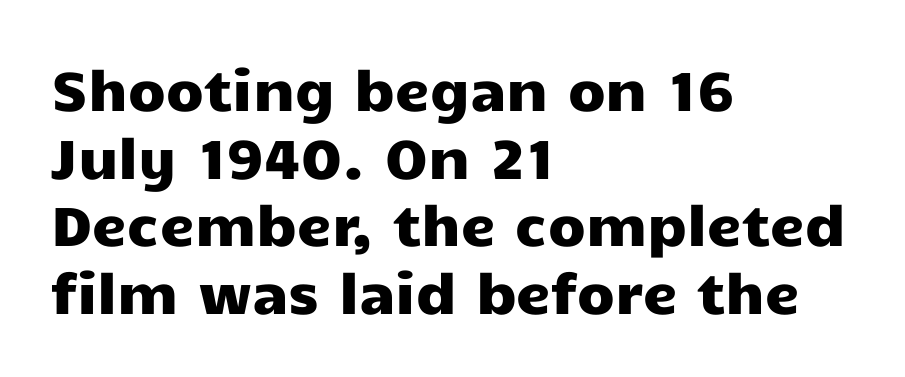
A student would call this left alignment; a typographer would say flush left, rag right. The rendering keeps characters at their native spacing. Stroke terminals: plain, sans-serif. The face used here is proportionally spaced, like ordinary book or web type.
